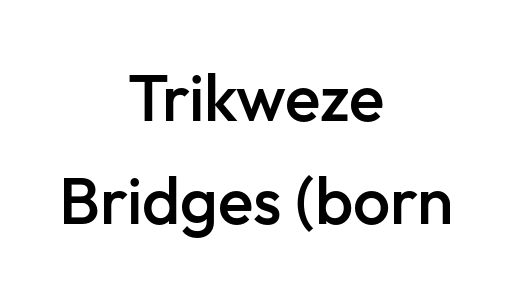
Note the varied advance widths — an 'i' is clearly narrower than an 'm'. Leading: standard. Unlike italic type, these characters show no tilt at all. Summary of weight: moderately heavy, a semibold. Compared with typical body copy, the letter spacing here is the same. Type without underlining.
